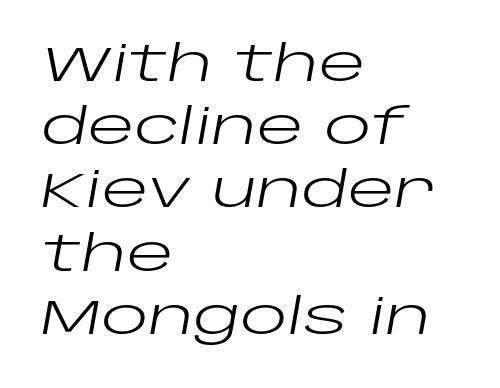
Think of a printed novel: that variable character pitch is what you see here. The glyphs are unaccompanied by any horizontal stroke below them. The lines in this sample share a left origin and differ only in where they stop. These lines were composed using italics. The strokes are not fattened; the text isn't bold. The designer left line spacing at the default.
